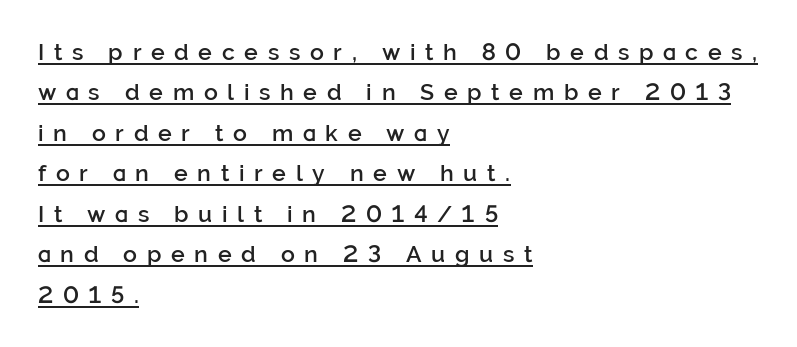
The image shows 23 px text type, upright; set left-aligned, line spacing 1.76x, unusually wide letter spacing (+0.42 em), underlined.
